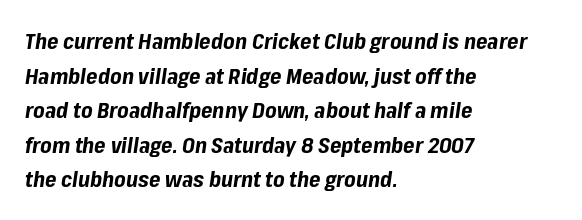
Q: Is the text bold? A: Yes.
Q: Is the text italic (slanted)? A: Yes, it leans right by about 8 degrees.
Q: Is the text underlined? A: No.
Q: How is the paragraph aligned? A: Left-aligned.
Q: Is the spacing between letters normal or unusually wide? A: Normal.
Q: Is the spacing between lines tight, normal or loose? A: Normal.
